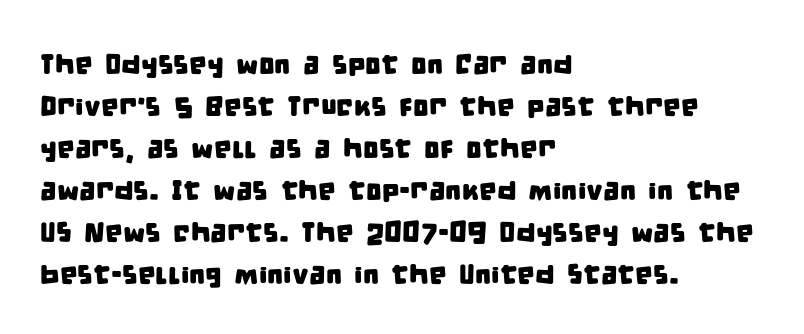
{"serif": "no", "width": "condensed", "stroke_contrast": "low", "x_height": "large", "monospaced": "no", "underline": "no", "align": "left", "line_spacing": "normal", "line_spacing_ratio": 1.5, "letter_spacing": "normal", "letter_spacing_em": 0.0, "glyph_px": 28}
